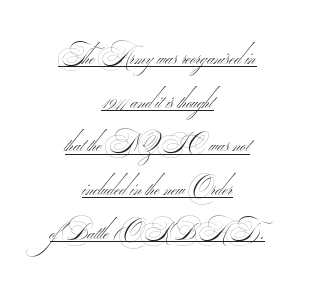
{"bold": "no", "underline": "yes", "align": "center", "line_spacing": "loose", "line_spacing_ratio": 1.9, "letter_spacing": "normal", "letter_spacing_em": 0.0, "glyph_px": 23}
